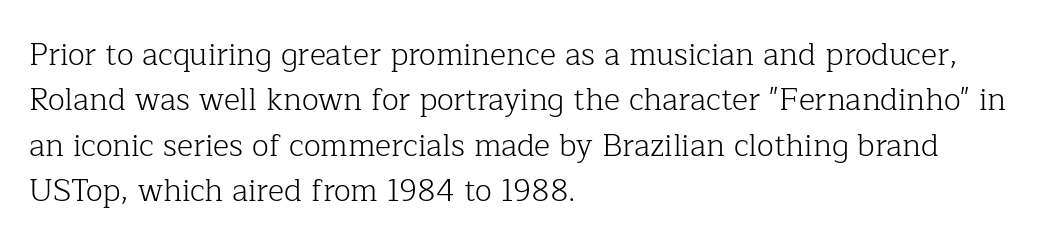
The image shows 31 px light serif type, upright; set left-aligned, normal line spacing (1.46x), normal letter spacing, not underlined; low stroke contrast and a medium x-height.
